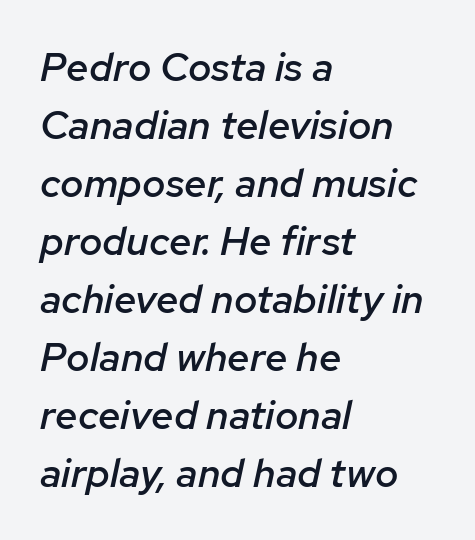
The image shows 40 px semibold type, italic (leaning right); set left-aligned, normal line spacing (1.45x), normal letter spacing, not underlined; low stroke contrast and a medium x-height.
